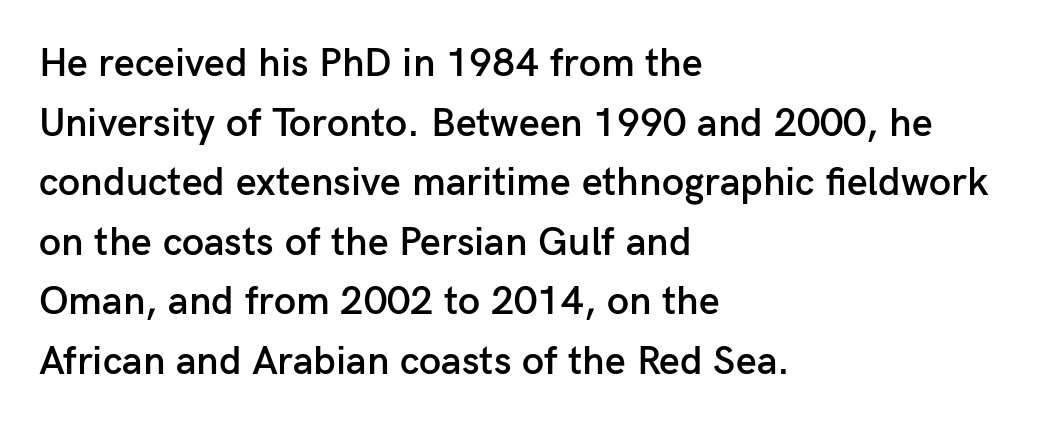
The image shows 40 px semibold sans-serif type, upright; set left-aligned, normal line spacing (1.49x), normal letter spacing, not underlined; low stroke contrast and a medium x-height.
